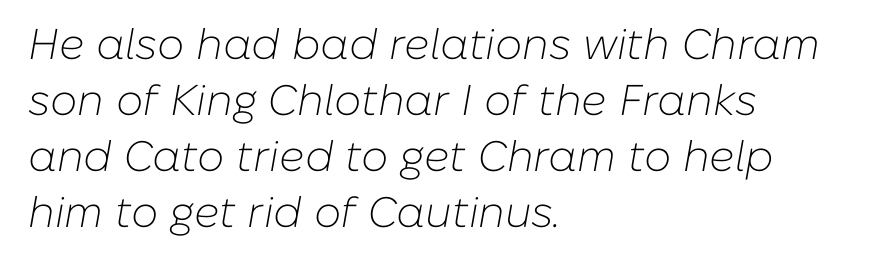
Q: Is the text bold? A: No.
Q: Is the text italic (slanted)? A: Yes, it leans right by about 10 degrees.
Q: Is the text underlined? A: No.
Q: How is the paragraph aligned? A: Left-aligned.
Q: Is the spacing between letters normal or unusually wide? A: Normal.
Q: Is the spacing between lines tight, normal or loose? A: Normal.
Q: Width (condensed, normal, or wide)? A: Normal.
Q: Stroke contrast? A: Low.
Q: x-height? A: Medium.
Q: Monospaced? A: No.
